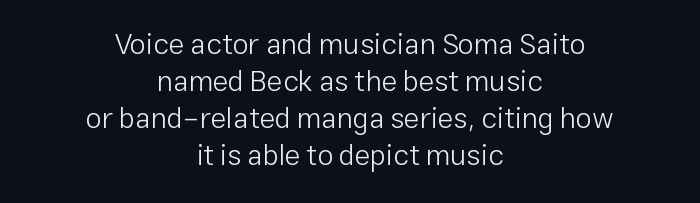
I'd call this a sans setting — the letters go barefoot. Think standard paragraph weight, or any step lighter than that. Does extra space separate the letters? No, they use regular spacing. Honestly, there is no underline to notice here at all. Spacing verdict: proportional, widths tailored to each character.
